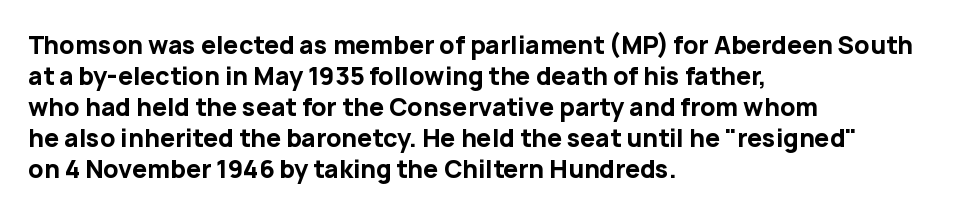
Q: Is the text bold? A: Yes.
Q: Is the text italic (slanted)? A: No, it is upright.
Q: Is the text underlined? A: No.
Q: How is the paragraph aligned? A: Left-aligned.
Q: Is the spacing between letters normal or unusually wide? A: Normal.
Q: Is the spacing between lines tight, normal or loose? A: Normal.
